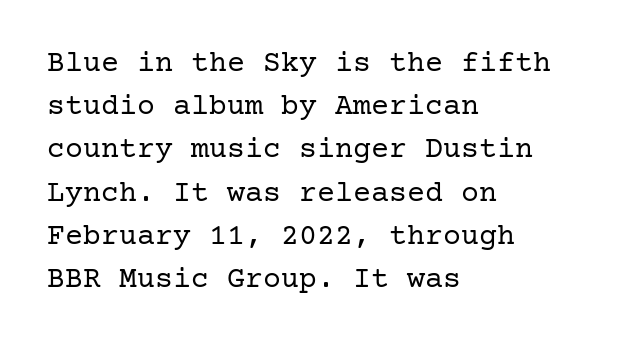
Q: Is the text bold? A: No.
Q: Is the text italic (slanted)? A: No, it is upright.
Q: Is the typeface a serif or a sans-serif typeface? A: Serif.
Q: Is the text underlined? A: No.
Q: How is the paragraph aligned? A: Left-aligned.
Q: Is the spacing between letters normal or unusually wide? A: Normal.
Q: Is the spacing between lines tight, normal or loose? A: Normal.
Q: Width (condensed, normal, or wide)? A: Normal.
Q: Stroke contrast? A: Low.
Q: x-height? A: Medium.
